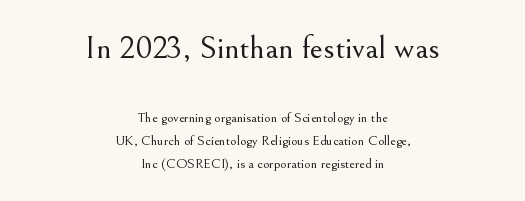
{"serif": "yes", "italic": "no", "bold": "no", "weight": "light", "width": "normal", "stroke_contrast": "medium", "x_height": "small", "monospaced": "no", "underline": "no", "align": "center", "line_spacing": "normal", "line_spacing_ratio": 1.63, "letter_spacing": "normal", "letter_spacing_em": 0.0, "larger_block": "first", "size_ratio": 2.36, "glyph_px": 33}
